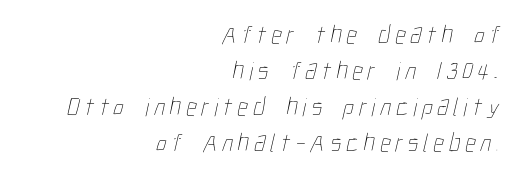
Q: Is the text bold? A: No.
Q: Is the text underlined? A: No.
Q: How is the paragraph aligned? A: Right-aligned.
Q: Is the spacing between lines tight, normal or loose? A: Normal.
